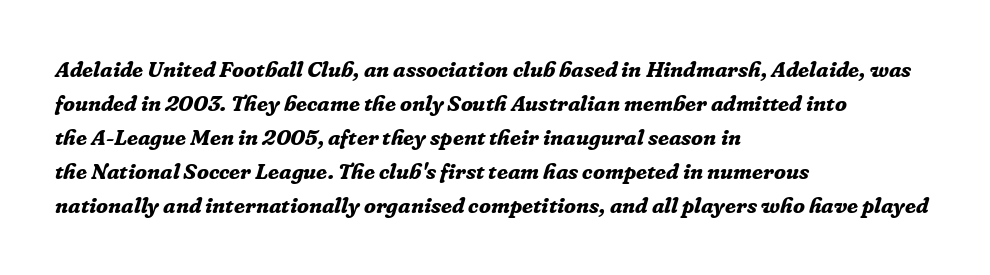
Q: Is the text bold? A: Yes.
Q: Is the text italic (slanted)? A: Yes, it leans right by about 16 degrees.
Q: Is the text underlined? A: No.
Q: How is the paragraph aligned? A: Left-aligned.
Q: Is the spacing between letters normal or unusually wide? A: Normal.
Q: Is the spacing between lines tight, normal or loose? A: Normal.
